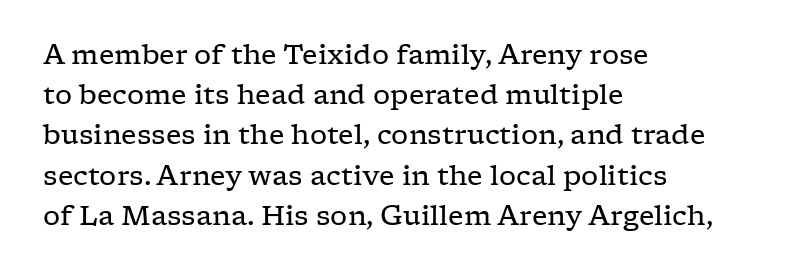
Q: Is the text bold? A: No.
Q: Is the text italic (slanted)? A: No, it is upright.
Q: Is the text underlined? A: No.
Q: How is the paragraph aligned? A: Left-aligned.
Q: Is the spacing between letters normal or unusually wide? A: Normal.
Q: Is the spacing between lines tight, normal or loose? A: Normal.
